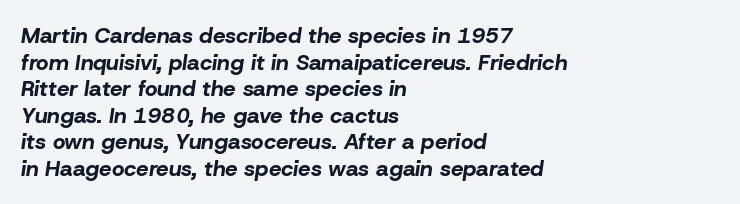
The image shows 22 px bold type, italic (leaning right); set left-aligned, line spacing 1.21x, normal letter spacing, not underlined.
